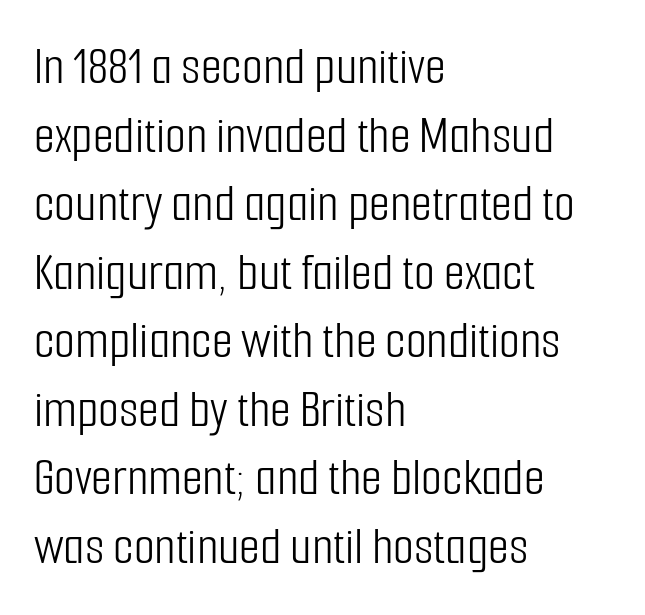
The image shows 54 px light, condensed sans-serif type, upright; set left-aligned, normal line spacing (1.27x), normal letter spacing, not underlined; low stroke contrast and a medium x-height.
